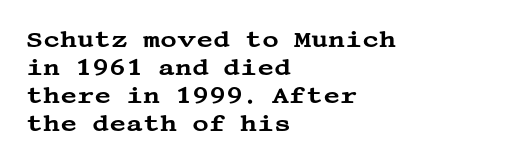
{"italic": "no", "underline": "no", "align": "left", "line_spacing_ratio": 1.22, "letter_spacing": "normal", "letter_spacing_em": 0.0, "glyph_px": 23}
